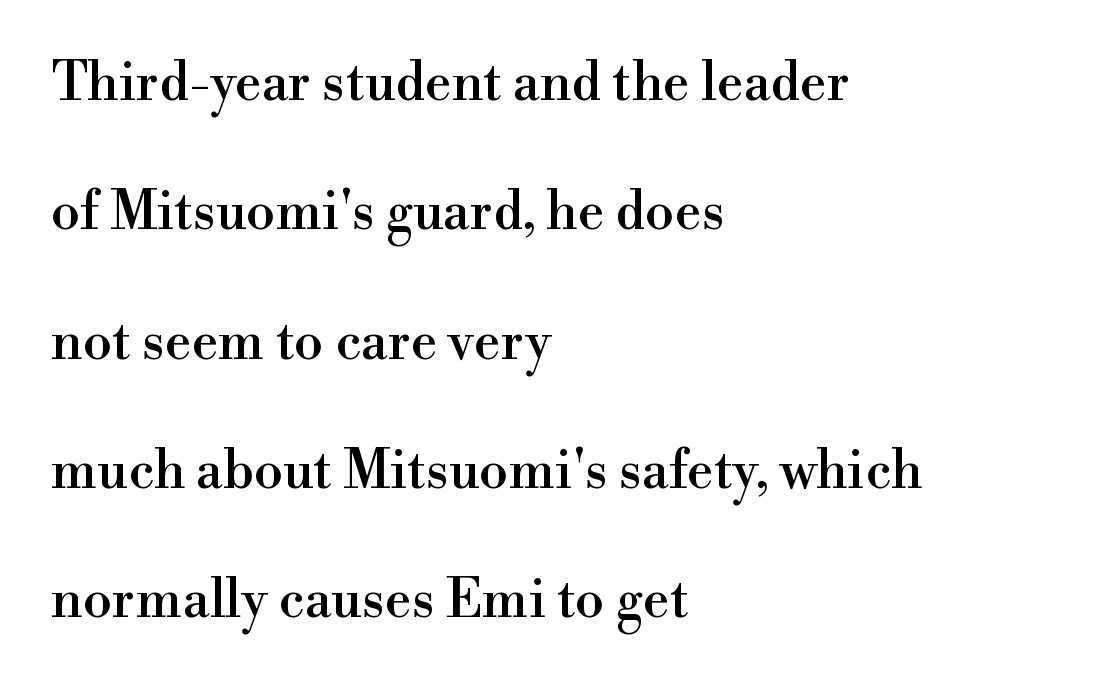
The image shows 53 px serif type, upright; set left-aligned, loose line spacing (2.44x), normal letter spacing, not underlined; high stroke contrast and a small x-height.
